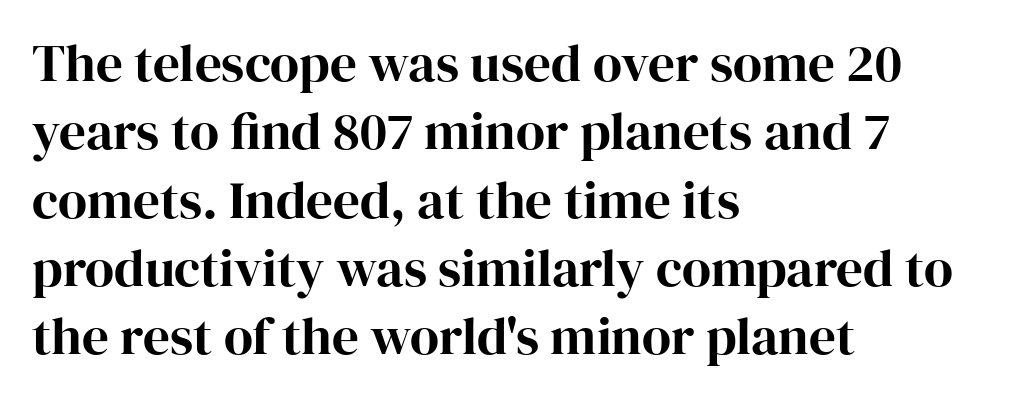
Q: Is the text italic (slanted)? A: No, it is upright.
Q: Is the typeface a serif or a sans-serif typeface? A: Serif.
Q: Is the text underlined? A: No.
Q: How is the paragraph aligned? A: Left-aligned.
Q: Is the spacing between letters normal or unusually wide? A: Normal.
Q: Is the spacing between lines tight, normal or loose? A: Normal.
Q: Width (condensed, normal, or wide)? A: Normal.
Q: Stroke contrast? A: High.
Q: x-height? A: Medium.
Q: Monospaced? A: No.
